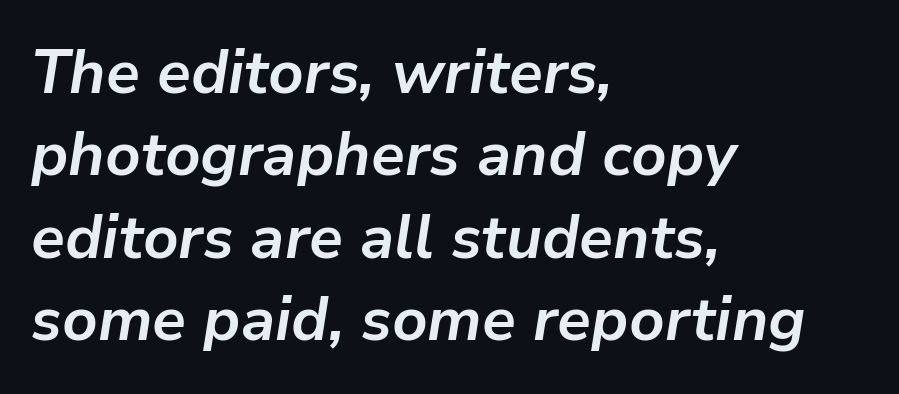
Q: Is the text bold? A: Yes.
Q: Is the text italic (slanted)? A: Yes, it leans right by about 9 degrees.
Q: Is the text underlined? A: No.
Q: How is the paragraph aligned? A: Left-aligned.
Q: Is the spacing between letters normal or unusually wide? A: Normal.
Q: Is the spacing between lines tight, normal or loose? A: Normal.
Q: Width (condensed, normal, or wide)? A: Normal.
Q: Stroke contrast? A: Low.
Q: x-height? A: Medium.
Q: Monospaced? A: No.
